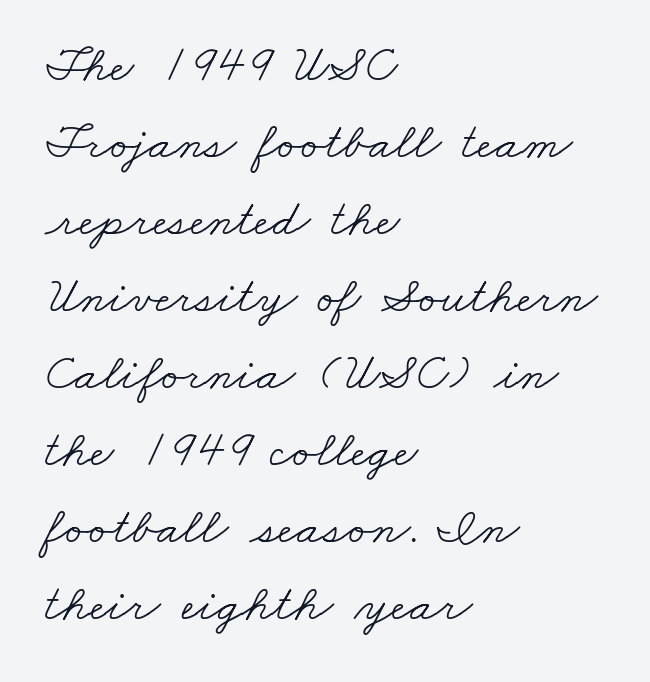
The image shows 52 px light, wide serif type; set left-aligned, normal line spacing (1.48x), normal letter spacing, not underlined; low stroke contrast and a small x-height.
